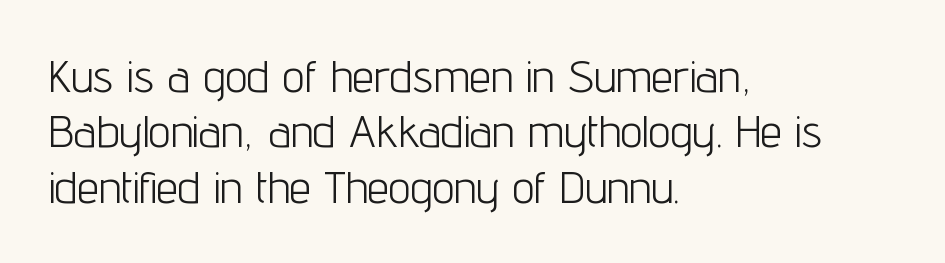
The image shows 44 px light, condensed sans-serif type, upright; set left-aligned, normal line spacing (1.26x), normal letter spacing, not underlined; low stroke contrast and a medium x-height.
